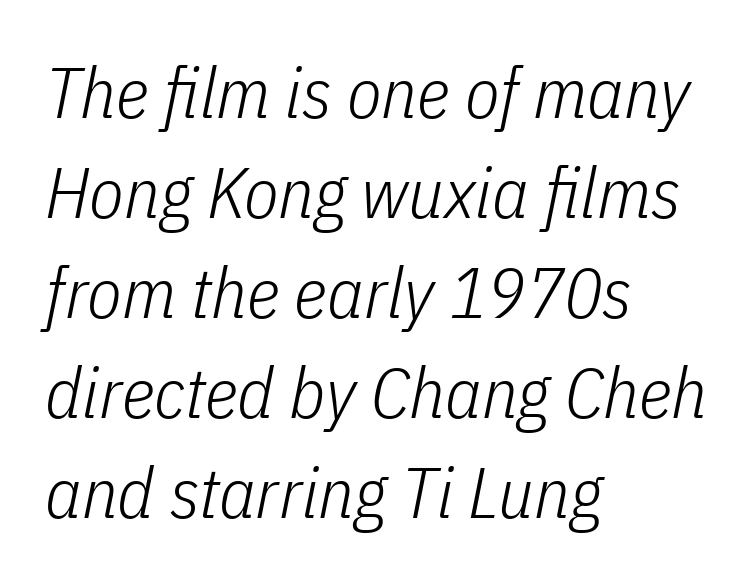
The image shows 71 px light, condensed type, italic (leaning right); set left-aligned, normal line spacing (1.41x), normal letter spacing, not underlined; low stroke contrast and a medium x-height.
